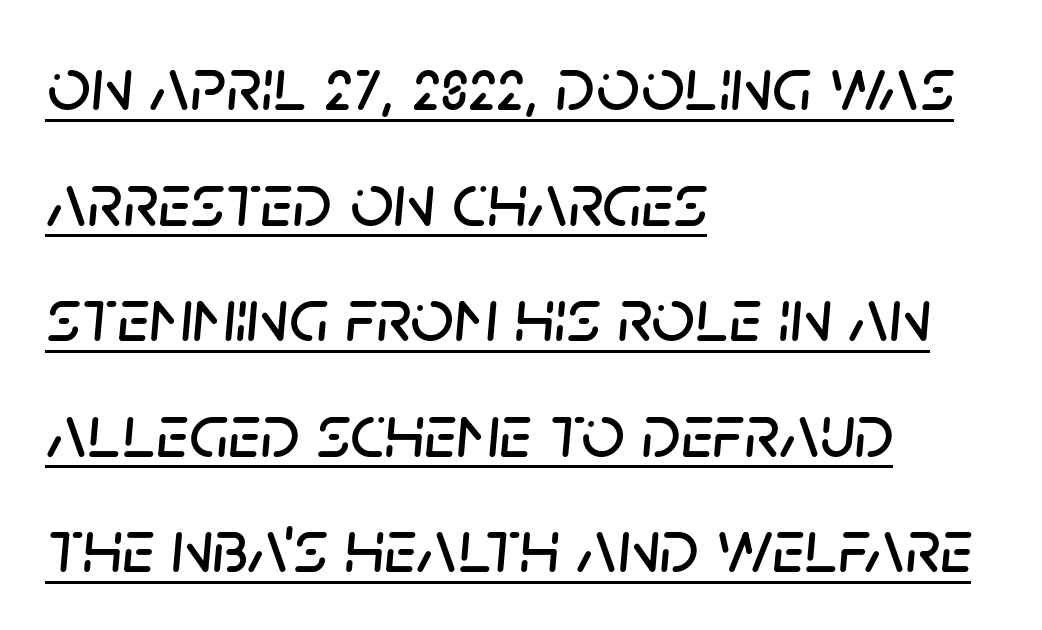
Q: Is the text italic (slanted)? A: Yes, it leans right by about 5 degrees.
Q: Is the text underlined? A: Yes.
Q: How is the paragraph aligned? A: Left-aligned.
Q: Is the spacing between letters normal or unusually wide? A: Normal.
Q: Is the spacing between lines tight, normal or loose? A: Normal.
Q: Width (condensed, normal, or wide)? A: Normal.
Q: Stroke contrast? A: Low.
Q: x-height? A: Large.
Q: Monospaced? A: No.
